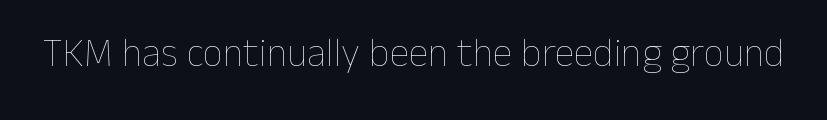
The letters advance in unequal steps, a hallmark of proportional type. You could call the tracking neutral — neither tight nor loose. The specimen omits any rule beneath the text block's lines. Designer's note — italics off, roman on.
